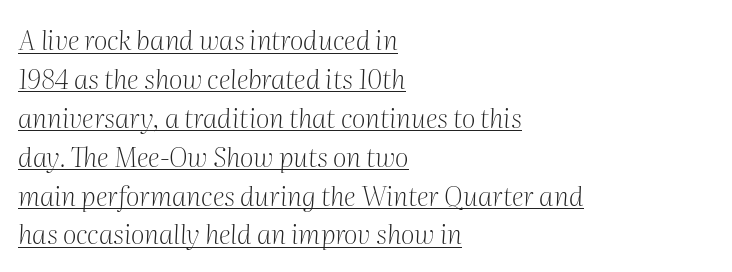
This reads as an unemphasized weight, regular at the heaviest. There's an unmistakable incline to the writing here. A continuous stroke trails under the words, as in a hyperlink. The letters sit at their default tracking, neither squeezed nor spread. Each line starts at the same left margin while the right side varies. Is there much room between lines? A standard amount, neither cramped nor airy.
